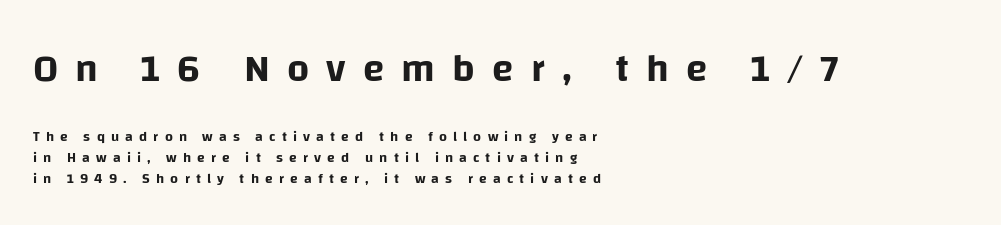
{"serif": "no", "italic": "no", "width": "normal", "stroke_contrast": "low", "x_height": "large", "monospaced": "no", "underline": "no", "align": "left", "line_spacing": "normal", "line_spacing_ratio": 1.5, "letter_spacing": "wide", "letter_spacing_em": 0.44, "larger_block": "first", "size_ratio": 2.79, "glyph_px": 39}
